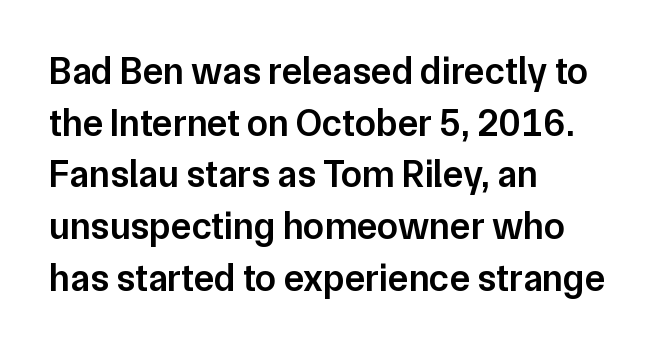
Q: Is the text bold? A: Semi-bold.
Q: Is the text italic (slanted)? A: No, it is upright.
Q: Is the typeface a serif or a sans-serif typeface? A: Sans-serif.
Q: Is the text underlined? A: No.
Q: How is the paragraph aligned? A: Left-aligned.
Q: Is the spacing between letters normal or unusually wide? A: Normal.
Q: Is the spacing between lines tight, normal or loose? A: Normal.
Q: Width (condensed, normal, or wide)? A: Normal.
Q: Stroke contrast? A: Low.
Q: x-height? A: Medium.
Q: Monospaced? A: No.
